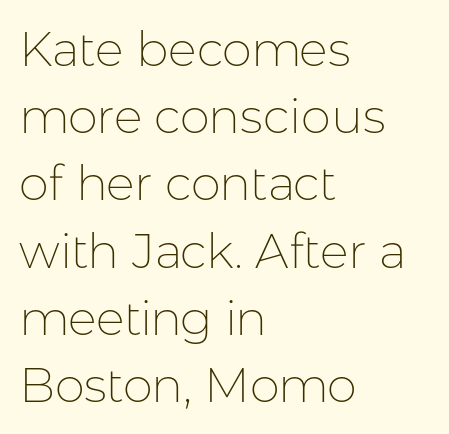
The setting favours the left margin, as ordinary paragraphs usually do. Whoever set this chose a conventional vertical rhythm. Just letters on the line, the space beneath them empty. The typeface chosen for these lines omits serifs. Glyph-to-glyph distance matches everyday printed text. Every character sits straight up, as roman type does.
